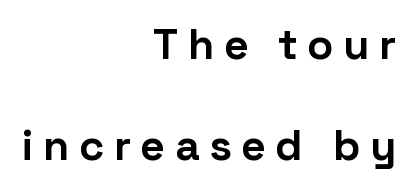
Q: Is the text bold? A: Yes.
Q: Is the text italic (slanted)? A: No, it is upright.
Q: Is the typeface a serif or a sans-serif typeface? A: Sans-serif.
Q: Is the text underlined? A: No.
Q: How is the paragraph aligned? A: Right-aligned.
Q: Is the spacing between letters normal or unusually wide? A: Unusually wide.
Q: Is the spacing between lines tight, normal or loose? A: Loose.
Q: Width (condensed, normal, or wide)? A: Normal.
Q: Stroke contrast? A: Low.
Q: x-height? A: Medium.
Q: Monospaced? A: No.
